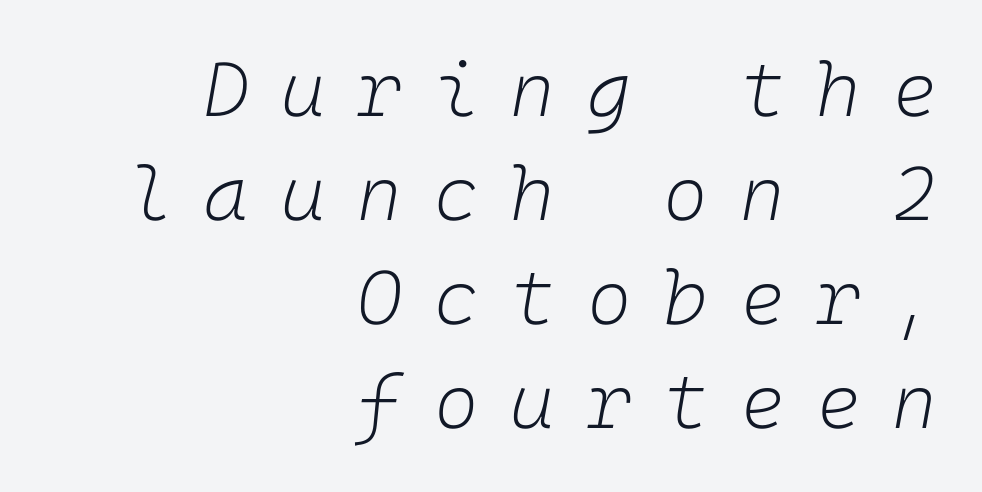
If you drew a ruler down the right edge, every line would touch it. Each new line begins a customary step beneath the previous one. Glyph-to-glyph distance is far greater than everyday printed text. Is this a heavy cut? Hardly; it is regular or lighter.
